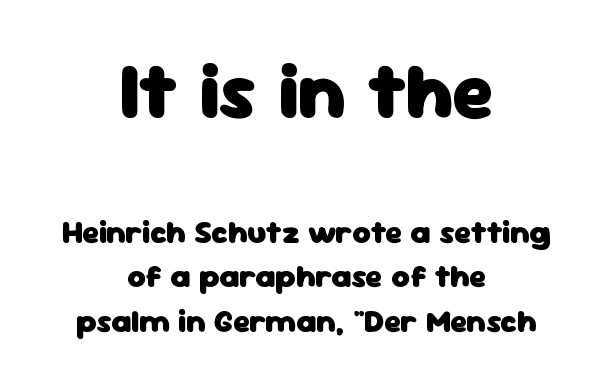
Q: Is the text bold? A: Yes.
Q: Is the text italic (slanted)? A: No, it is upright.
Q: Is the typeface a serif or a sans-serif typeface? A: Sans-serif.
Q: Is the text underlined? A: No.
Q: How is the paragraph aligned? A: Centered.
Q: Is the spacing between letters normal or unusually wide? A: Normal.
Q: Is the spacing between lines tight, normal or loose? A: Normal.
Q: Which block of text is set in a larger size, the first (top) or the second (bottom)? A: The first (top) one.
Q: Width (condensed, normal, or wide)? A: Normal.
Q: Stroke contrast? A: Low.
Q: x-height? A: Medium.
Q: Monospaced? A: No.
